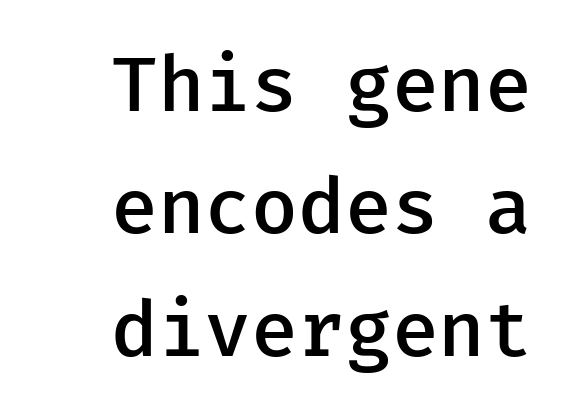
The image shows 78 px semibold sans-serif type, upright; set normal line spacing (1.57x), normal letter spacing, not underlined; low stroke contrast and a medium x-height.
